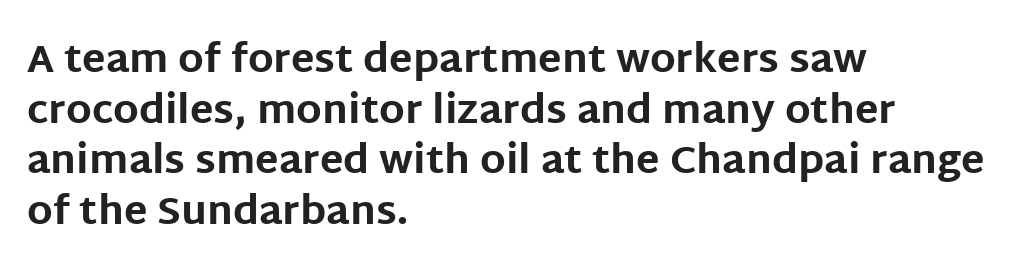
Q: Is the text bold? A: Yes.
Q: Is the text italic (slanted)? A: No, it is upright.
Q: Is the typeface a serif or a sans-serif typeface? A: Sans-serif.
Q: Is the text underlined? A: No.
Q: How is the paragraph aligned? A: Left-aligned.
Q: Is the spacing between letters normal or unusually wide? A: Normal.
Q: Is the spacing between lines tight, normal or loose? A: Normal.
Q: Width (condensed, normal, or wide)? A: Normal.
Q: Stroke contrast? A: Low.
Q: x-height? A: Large.
Q: Monospaced? A: No.
